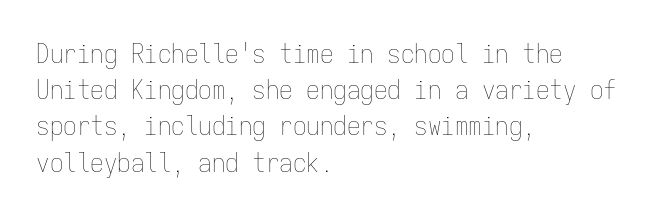
{"italic": "no", "bold": "no", "underline": "no", "align": "left", "line_spacing": "normal", "line_spacing_ratio": 1.34, "letter_spacing": "normal", "letter_spacing_em": 0.0, "glyph_px": 27}
